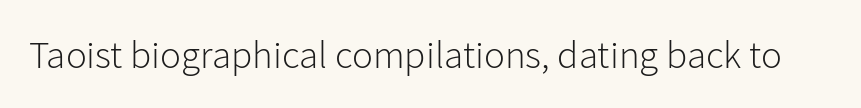
Q: Is the text bold? A: No.
Q: Is the text italic (slanted)? A: No, it is upright.
Q: Is the typeface a serif or a sans-serif typeface? A: Sans-serif.
Q: Is the text underlined? A: No.
Q: Is the spacing between letters normal or unusually wide? A: Normal.
Q: Width (condensed, normal, or wide)? A: Normal.
Q: Stroke contrast? A: Low.
Q: x-height? A: Medium.
Q: Monospaced? A: No.
